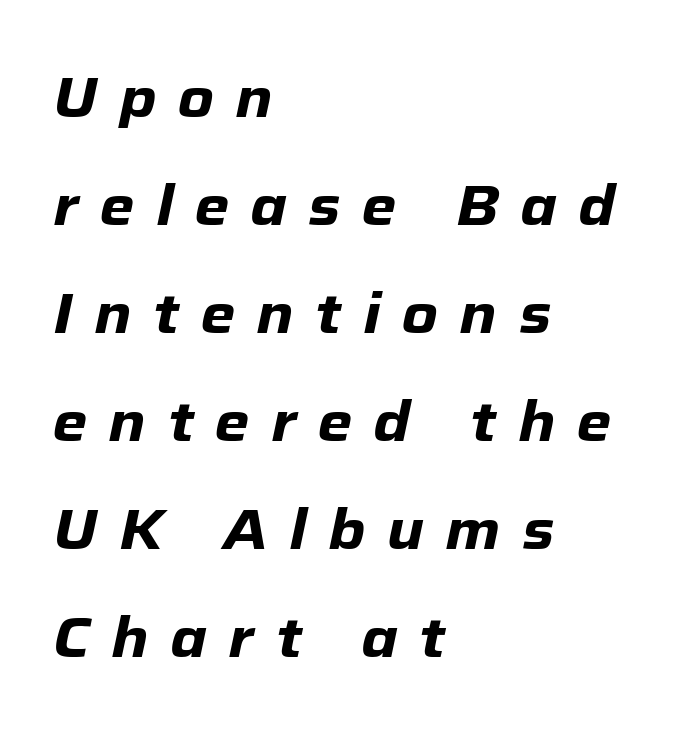
{"italic": "yes", "lean": "right", "slant_degrees": 12, "bold": "yes", "weight": "heavy", "width": "normal", "stroke_contrast": "low", "x_height": "medium", "monospaced": "no", "underline": "no", "align": "left", "line_spacing": "loose", "line_spacing_ratio": 1.93, "letter_spacing": "wide", "letter_spacing_em": 0.38, "glyph_px": 56}
